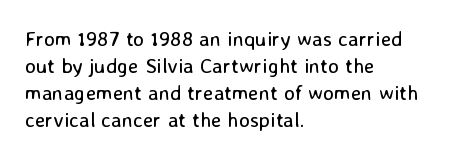
Q: Is the text bold? A: No.
Q: Is the text italic (slanted)? A: No, it is upright.
Q: Is the text underlined? A: No.
Q: How is the paragraph aligned? A: Left-aligned.
Q: Is the spacing between letters normal or unusually wide? A: Normal.
Q: Is the spacing between lines tight, normal or loose? A: Normal.
